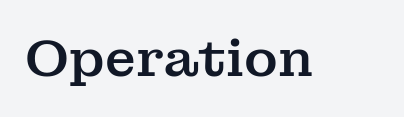
{"serif": "yes", "italic": "no", "width": "normal", "stroke_contrast": "medium", "x_height": "medium", "monospaced": "no", "underline": "no", "letter_spacing": "normal", "letter_spacing_em": 0.0, "glyph_px": 51}
